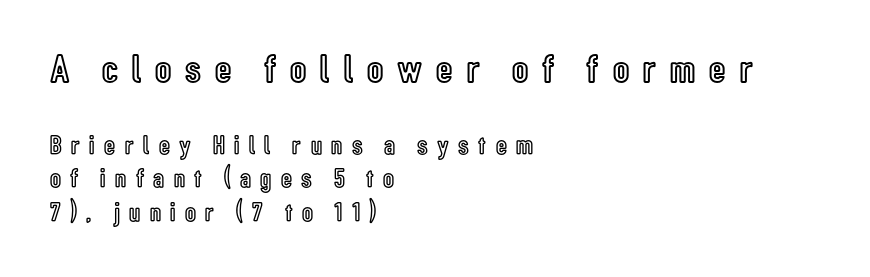
The image shows 40 px condensed type, upright; set left-aligned, line spacing 1.24x, unusually wide letter spacing (+0.35 em), not underlined; the first (top) block is 1.48x larger; a medium x-height.
